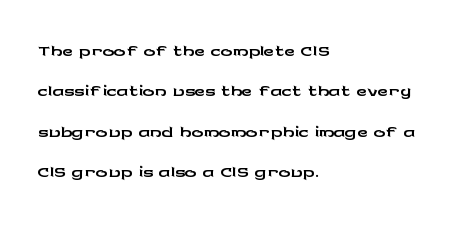
The image shows 29 px wide sans-serif type, upright; set left-aligned, normal line spacing (1.39x), normal letter spacing, not underlined; low stroke contrast and a medium x-height.
